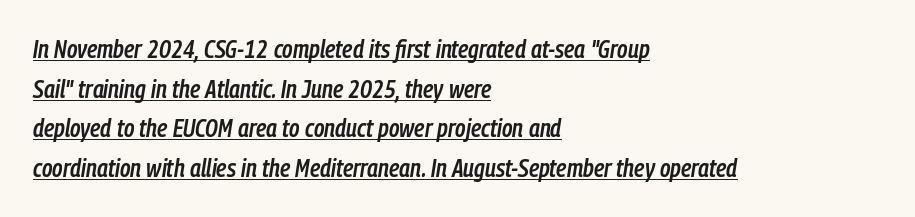
Q: Is the text bold? A: Semi-bold.
Q: Is the text italic (slanted)? A: Yes, it leans right by about 9 degrees.
Q: Is the text underlined? A: Yes.
Q: How is the paragraph aligned? A: Left-aligned.
Q: Is the spacing between letters normal or unusually wide? A: Normal.
Q: Is the spacing between lines tight, normal or loose? A: Normal.
